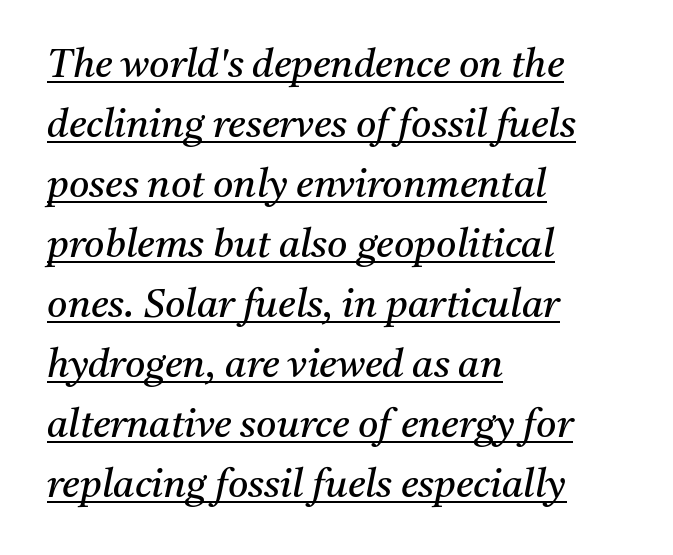
Does the type have serifs? Yes, each stem ends in a small foot. Caption: multi-line text, flush left, ragged right. Summary of vertical rhythm: regular, with standard interline spacing. Is this a fixed-width face? No — the glyphs have proportional, varying widths. These lines were composed using italics. The gaps between neighbouring characters are ordinary and unremarkable.
